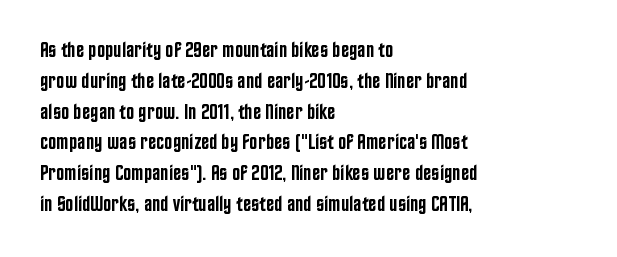
{"italic": "no", "bold": "semi", "underline": "no", "align": "left", "line_spacing": "normal", "line_spacing_ratio": 1.4, "letter_spacing": "normal", "letter_spacing_em": 0.0, "glyph_px": 22}
